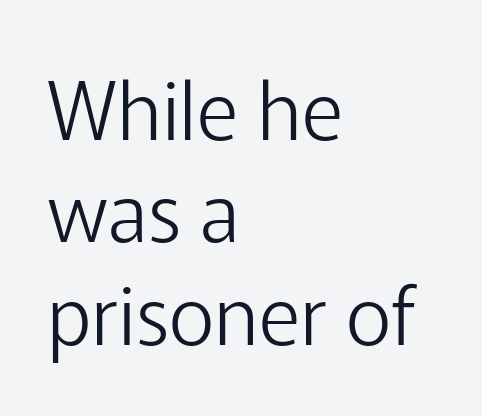
Q: Is the text bold? A: No.
Q: Is the text italic (slanted)? A: No, it is upright.
Q: Is the typeface a serif or a sans-serif typeface? A: Sans-serif.
Q: Is the text underlined? A: No.
Q: How is the paragraph aligned? A: Left-aligned.
Q: Is the spacing between letters normal or unusually wide? A: Normal.
Q: Is the spacing between lines tight, normal or loose? A: Normal.
Q: Width (condensed, normal, or wide)? A: Normal.
Q: Stroke contrast? A: Low.
Q: x-height? A: Medium.
Q: Monospaced? A: No.
